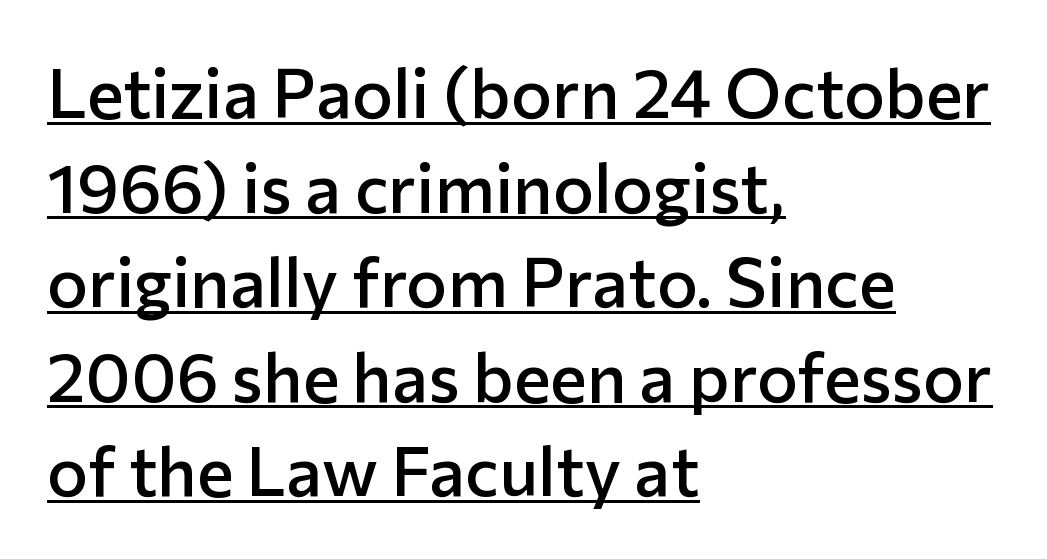
This sample uses plain, unmodified letter spacing. What weight is shown? A semibold, between regular and bold. Is there much room between lines? A standard amount, neither cramped nor airy. A typographer would call this underscored text.
